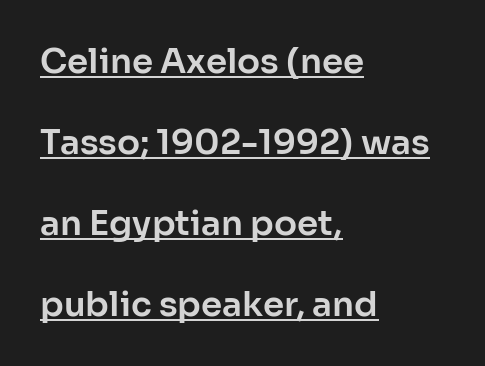
The leading is generous, giving the passage an open texture. Observe the ordinary spacing: letters are neighbours, not strangers. Each line starts at the same left margin while the right side varies. The typesetter has applied underlining to the passage shown.
